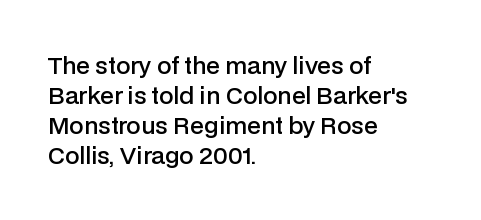
The image shows 23 px text type, upright; set left-aligned, normal line spacing (1.31x), normal letter spacing, not underlined.
